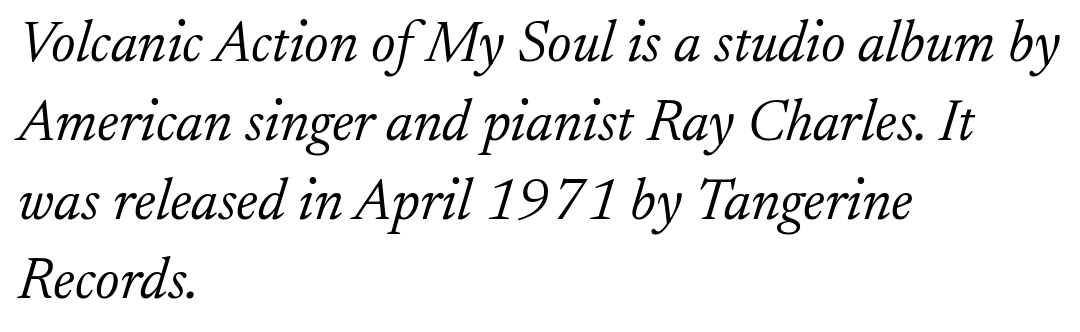
Q: Is the text bold? A: No.
Q: Is the text italic (slanted)? A: Yes, it leans right by about 17 degrees.
Q: Is the typeface a serif or a sans-serif typeface? A: Serif.
Q: Is the text underlined? A: No.
Q: How is the paragraph aligned? A: Left-aligned.
Q: Is the spacing between letters normal or unusually wide? A: Normal.
Q: Is the spacing between lines tight, normal or loose? A: Normal.
Q: Width (condensed, normal, or wide)? A: Normal.
Q: Stroke contrast? A: Low.
Q: x-height? A: Small.
Q: Monospaced? A: No.
